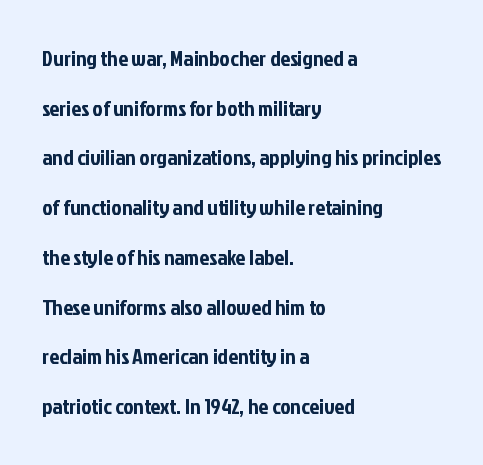
Upright lettering throughout. Each row of text sits above clean, open space. The compositor pushed each line to the left boundary. In terms of letterspacing, this is plain default setting. Leading: increased.
